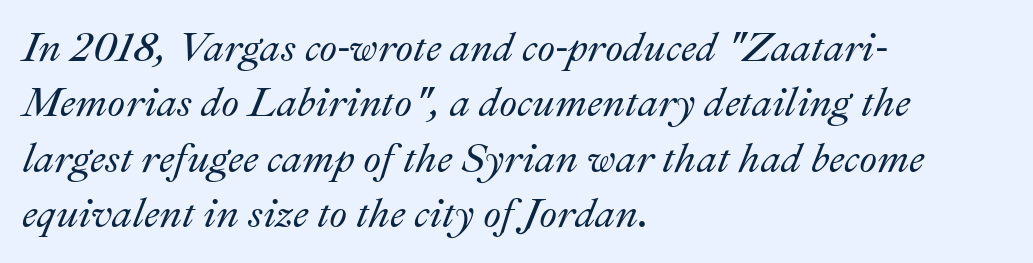
The image shows 41 px text type, italic (leaning right); set left-aligned, normal line spacing (1.35x), normal letter spacing, not underlined; medium stroke contrast and a small x-height.
